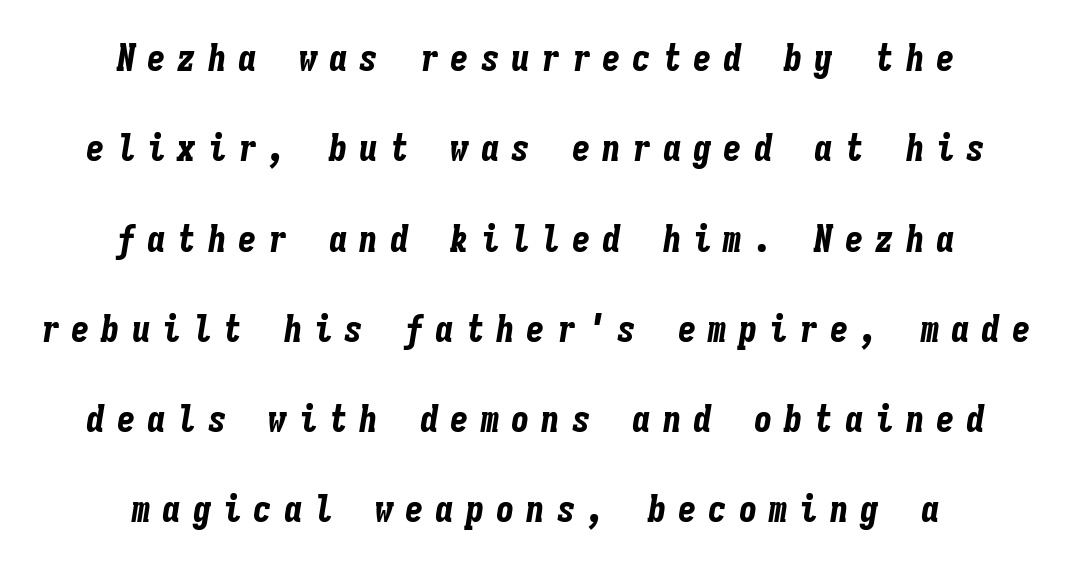
{"italic": "yes", "lean": "right", "slant_degrees": 9, "bold": "yes", "weight": "bold", "width": "condensed", "stroke_contrast": "low", "x_height": "medium", "monospaced": "yes", "underline": "no", "align": "center", "line_spacing": "loose", "line_spacing_ratio": 2.44, "letter_spacing": "wide", "letter_spacing_em": 0.32, "glyph_px": 37}
